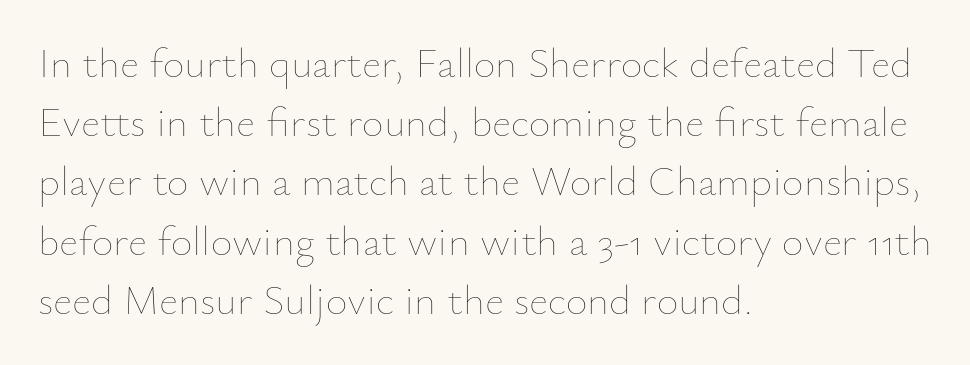
{"italic": "no", "bold": "no", "weight": "thin", "width": "normal", "stroke_contrast": "low", "x_height": "small", "monospaced": "no", "underline": "no", "align": "left", "line_spacing": "normal", "line_spacing_ratio": 1.41, "letter_spacing": "normal", "letter_spacing_em": 0.0, "glyph_px": 42}
